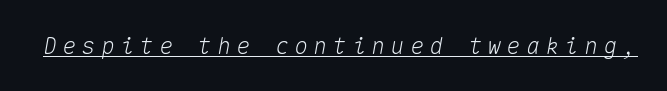
The image shows 23 px text type, italic (leaning right); set unusually wide letter spacing (+0.24 em), underlined.
